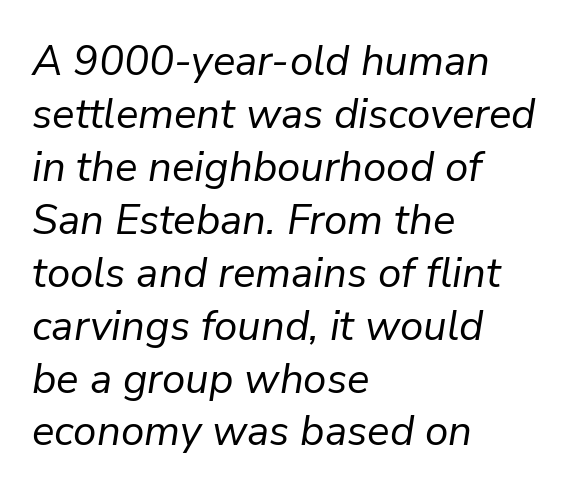
The image shows 42 px regular-weight type, italic (leaning right); set left-aligned, normal line spacing (1.26x), normal letter spacing, not underlined; low stroke contrast and a medium x-height.
